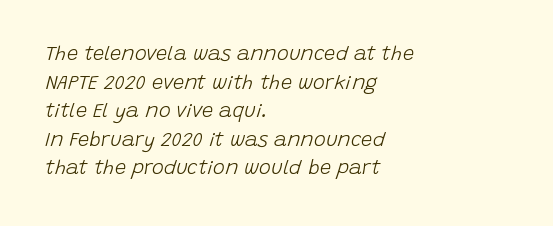
Ink coverage per letter is moderate at most. Each new line begins a customary step beneath the previous one. Any mark beneath the type? The region is blank. One-word summary of the alignment: left. The face used here is rendered with its standard letterfit. You can tell it's italic because the verticals aren't actually vertical.
